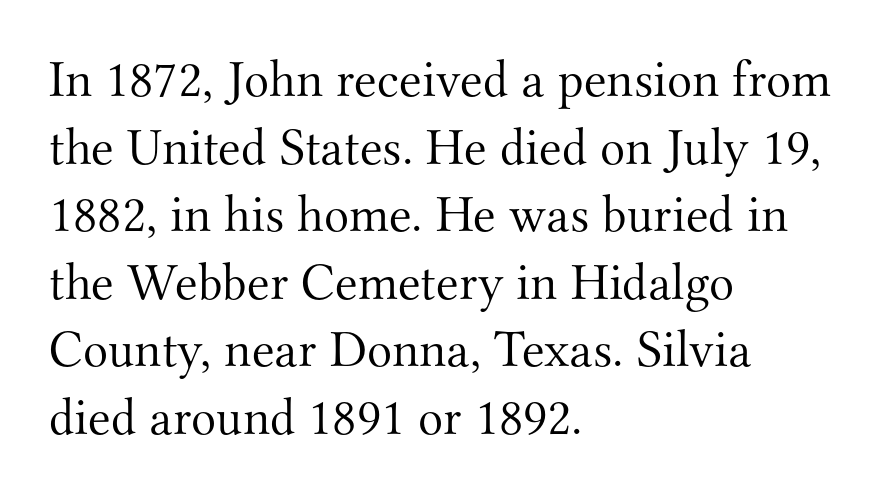
{"serif": "yes", "italic": "no", "bold": "no", "weight": "light", "width": "normal", "stroke_contrast": "medium", "x_height": "small", "monospaced": "no", "underline": "no", "align": "left", "line_spacing": "normal", "line_spacing_ratio": 1.3, "letter_spacing": "normal", "letter_spacing_em": 0.0, "glyph_px": 52}
